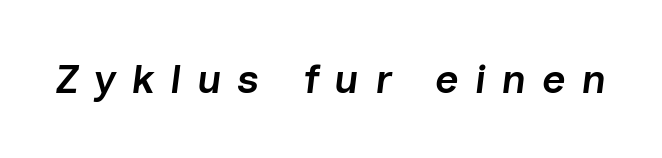
In terms of weight, the rendering is demibold, just under bold. Plain, unruled lines of type. If you drew a line through each stem, it would be angled. Compared with typical body copy, the letter spacing here is much looser. Think of a printed novel: that variable character pitch is what you see here.
